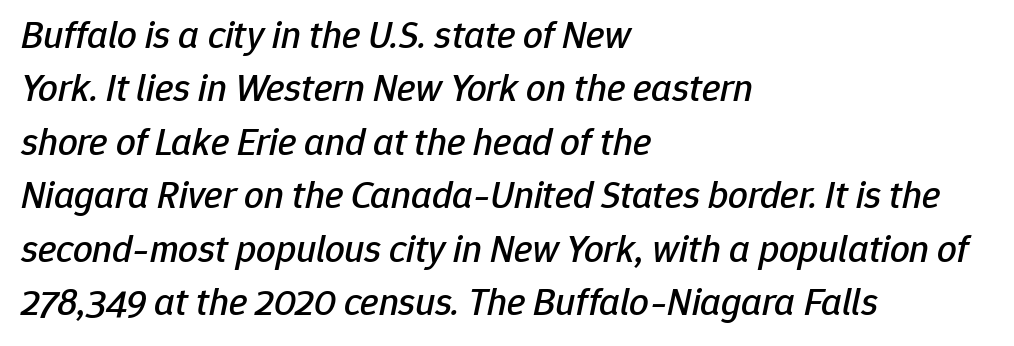
Just letters on the line, the space beneath them empty. Style check: oblique. Left-aligned paragraph, ragged on the right. This block has exactly the height ordinary leading produces. A typesetter would call this proportional, since set widths differ per character.
